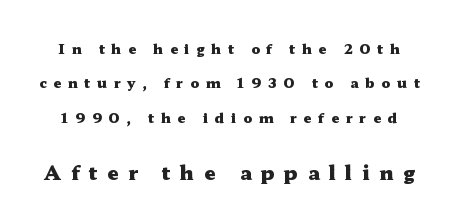
Just letters on the line, the space beneath them empty. The gaps between neighbouring characters are conspicuously large. Reading down the column, the eye jumps a long way to each next line. You get the small type first, then a jump to larger type.
